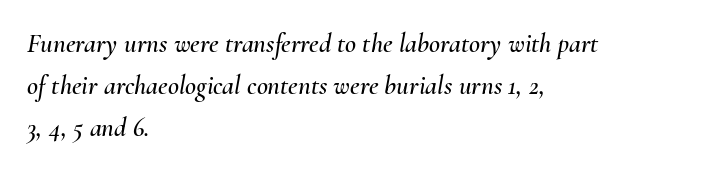
The image shows 27 px text type, italic (leaning right); set left-aligned, normal line spacing (1.56x), normal letter spacing, not underlined.
